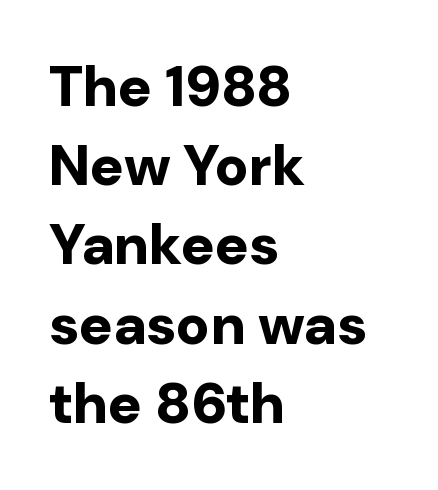
{"serif": "no", "italic": "no", "bold": "yes", "weight": "bold", "width": "normal", "stroke_contrast": "low", "x_height": "medium", "monospaced": "no", "underline": "no", "align": "left", "line_spacing": "normal", "line_spacing_ratio": 1.39, "letter_spacing": "normal", "letter_spacing_em": 0.0, "glyph_px": 57}
